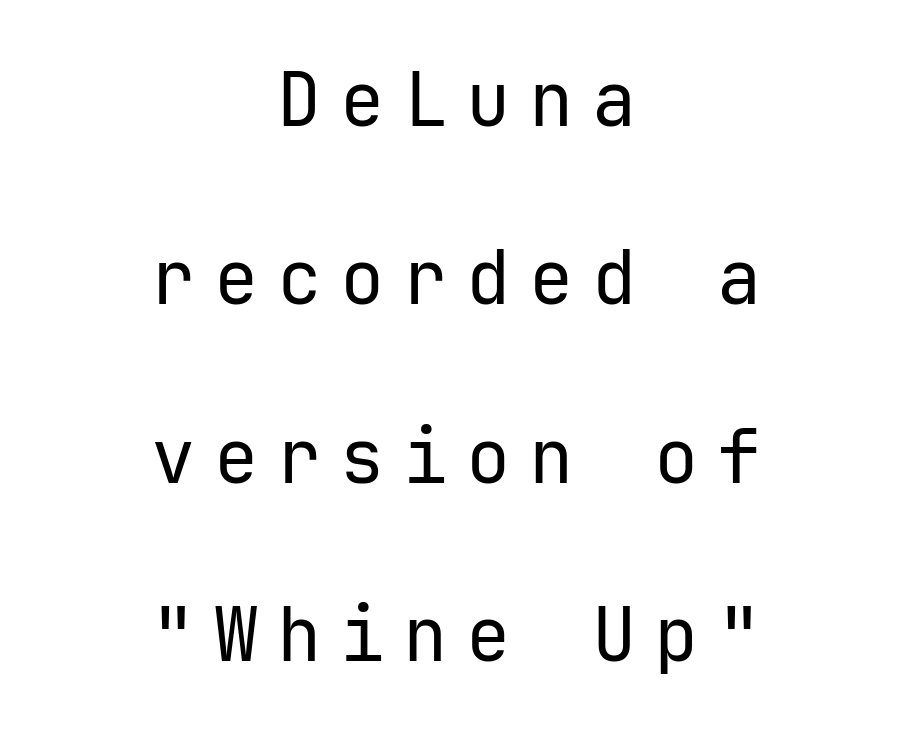
{"serif": "no", "italic": "no", "bold": "no", "weight": "regular", "width": "normal", "stroke_contrast": "low", "x_height": "medium", "underline": "no", "align": "center", "line_spacing": "loose", "line_spacing_ratio": 2.41, "letter_spacing": "wide", "letter_spacing_em": 0.25, "glyph_px": 74}
